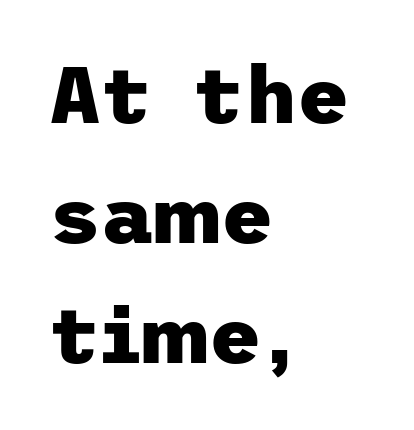
The image shows 80 px heavy sans-serif type, upright; set left-aligned, normal line spacing (1.5x), normal letter spacing, not underlined; low stroke contrast and a medium x-height.
